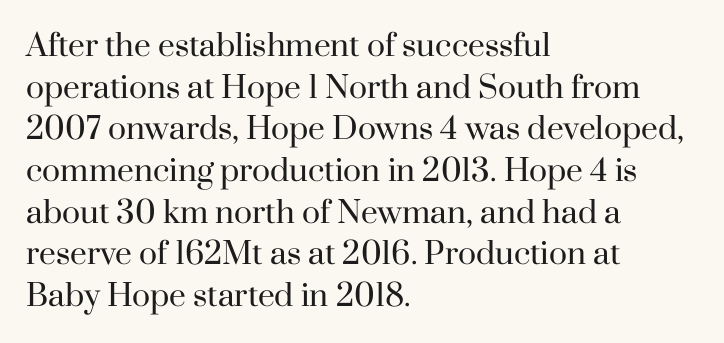
The image shows 30 px regular-weight serif type, upright; set left-aligned, normal line spacing (1.39x), normal letter spacing, not underlined; high stroke contrast and a small x-height.
